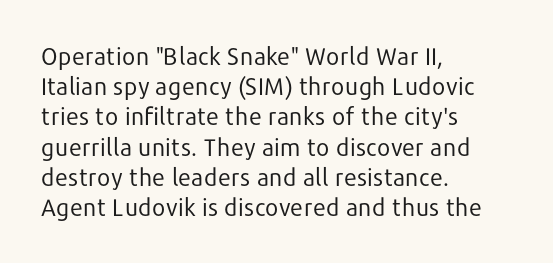
The weight would be labelled regular, book, light, or lighter still. Every stem runs plumb, perpendicular to the baseline. Descender tails drop into unmarked territory. One glance says typical: line gaps are just what's usual.
